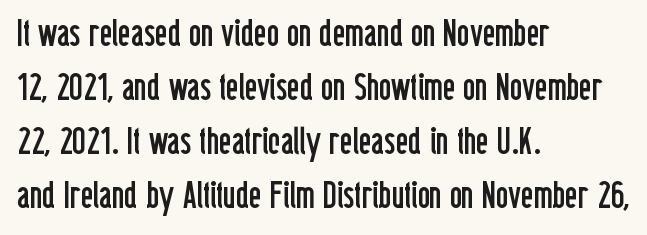
{"serif": "no", "italic": "no", "bold": "no", "weight": "regular", "width": "condensed", "stroke_contrast": "low", "x_height": "medium", "monospaced": "no", "underline": "no", "align": "left", "line_spacing": "normal", "line_spacing_ratio": 1.42, "letter_spacing": "normal", "letter_spacing_em": 0.0, "glyph_px": 38}
